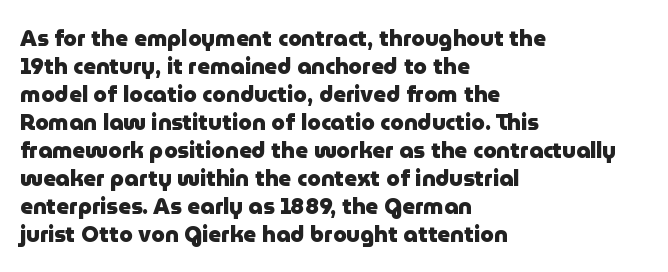
Q: Is the text bold? A: Yes.
Q: Is the text italic (slanted)? A: No, it is upright.
Q: Is the text underlined? A: No.
Q: How is the paragraph aligned? A: Left-aligned.
Q: Is the spacing between letters normal or unusually wide? A: Normal.
Q: Is the spacing between lines tight, normal or loose? A: Normal.
